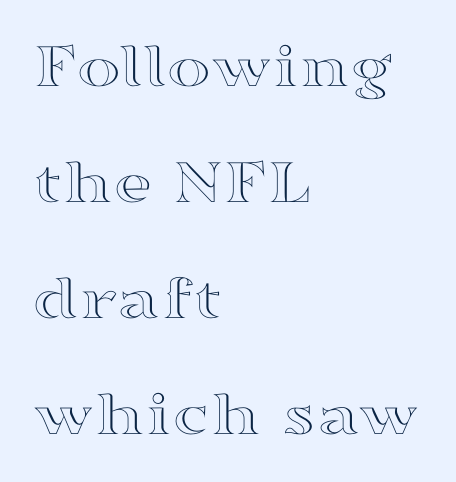
Spacing verdict: proportional, widths tailored to each character. Default kerning and tracking; the words read as compact shapes. Horizontally, the lines are justified to the leading edge only. Posture: vertical. A bare baseline throughout the passage.
